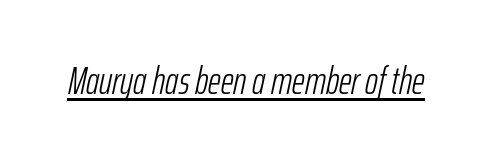
The passage shown has conventional tracking throughout. Slanted lettering throughout. The weight tops out at a normal text grade. The words here are underlined.
